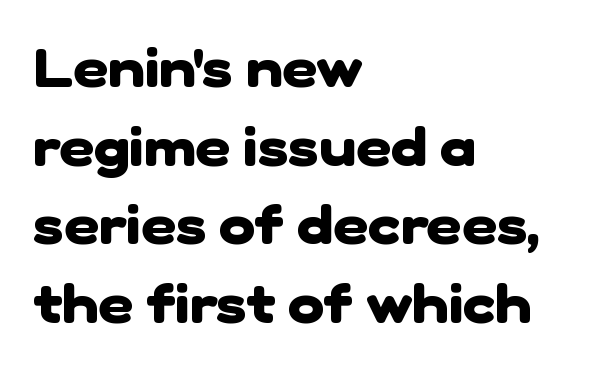
A full-strength bold gives these letters their thick strokes. These lines are rendered in a variable-pitch font. Notice how the passage keeps a crisp vertical edge on the left only. The block of text has a typical density, with ordinary space between rows.
